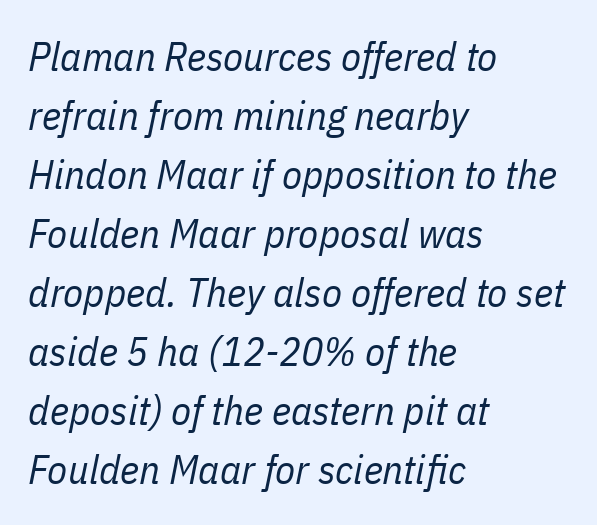
The image shows 41 px regular-weight, condensed type, italic (leaning right); set left-aligned, normal line spacing (1.44x), normal letter spacing, not underlined; low stroke contrast and a medium x-height.
